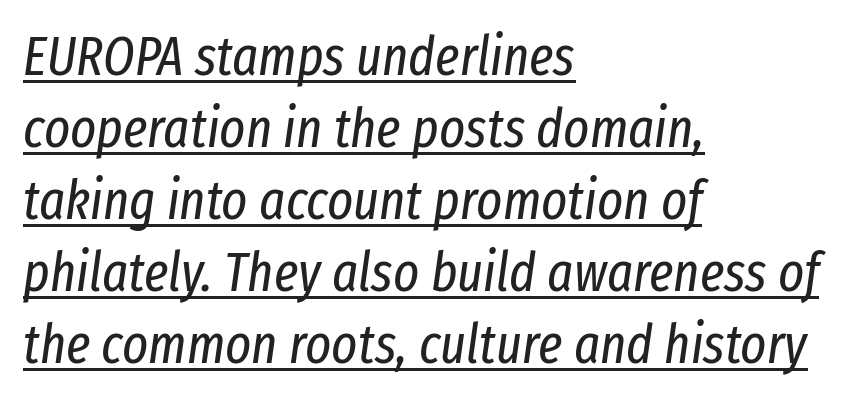
Q: Is the text bold? A: No.
Q: Is the text italic (slanted)? A: Yes, it leans right by about 8 degrees.
Q: Is the text underlined? A: Yes.
Q: How is the paragraph aligned? A: Left-aligned.
Q: Is the spacing between letters normal or unusually wide? A: Normal.
Q: Is the spacing between lines tight, normal or loose? A: Normal.
Q: Width (condensed, normal, or wide)? A: Condensed.
Q: Stroke contrast? A: Low.
Q: x-height? A: Medium.
Q: Monospaced? A: No.
